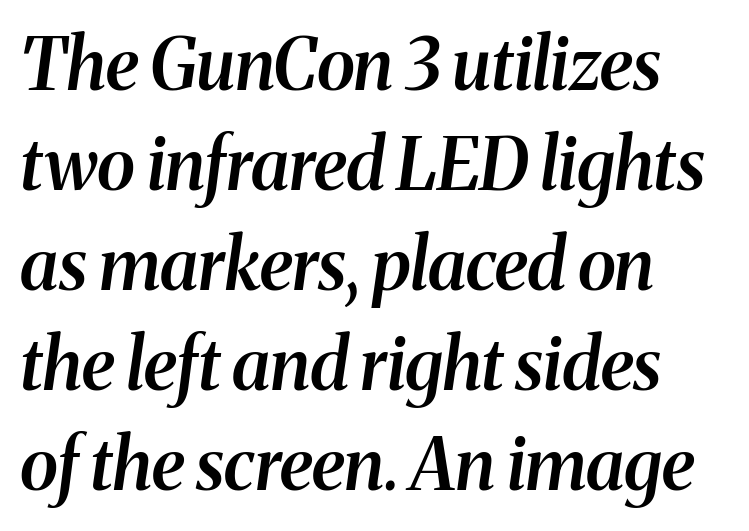
{"serif": "yes", "italic": "yes", "lean": "right", "slant_degrees": 8, "bold": "semi", "weight": "semibold", "width": "normal", "stroke_contrast": "medium", "x_height": "medium", "monospaced": "no", "underline": "no", "align": "left", "line_spacing": "normal", "line_spacing_ratio": 1.41, "letter_spacing": "normal", "letter_spacing_em": 0.0, "glyph_px": 71}
